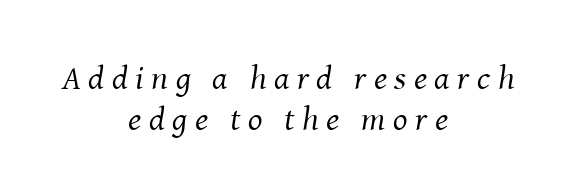
These lines are rendered in a variable-pitch font. Characters are canted at an angle relative to the baseline's perpendicular. The characters display serif detailing at their extremities. Ink coverage per letter is moderate at most. Bare-footed words on every line.
